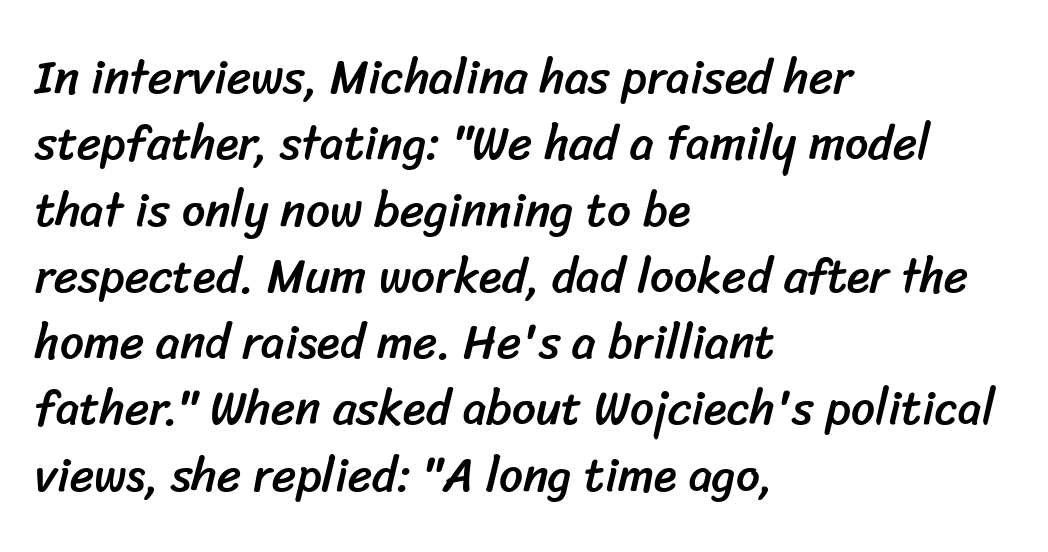
{"serif": "no", "width": "normal", "stroke_contrast": "low", "x_height": "medium", "monospaced": "no", "underline": "no", "align": "left", "line_spacing": "normal", "line_spacing_ratio": 1.41, "letter_spacing": "normal", "letter_spacing_em": 0.0, "glyph_px": 47}
